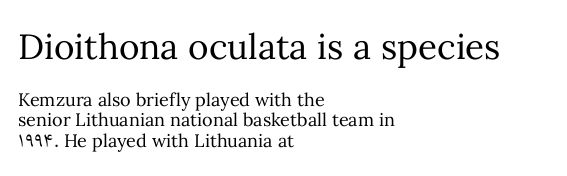
Q: Is the text bold? A: No.
Q: Is the text italic (slanted)? A: No, it is upright.
Q: Is the text underlined? A: No.
Q: How is the paragraph aligned? A: Left-aligned.
Q: Is the spacing between letters normal or unusually wide? A: Normal.
Q: Is the spacing between lines tight, normal or loose? A: Tight.
Q: Which block of text is set in a larger size, the first (top) or the second (bottom)? A: The first (top) one.
Q: Width (condensed, normal, or wide)? A: Normal.
Q: Stroke contrast? A: Medium.
Q: x-height? A: Medium.
Q: Monospaced? A: No.
